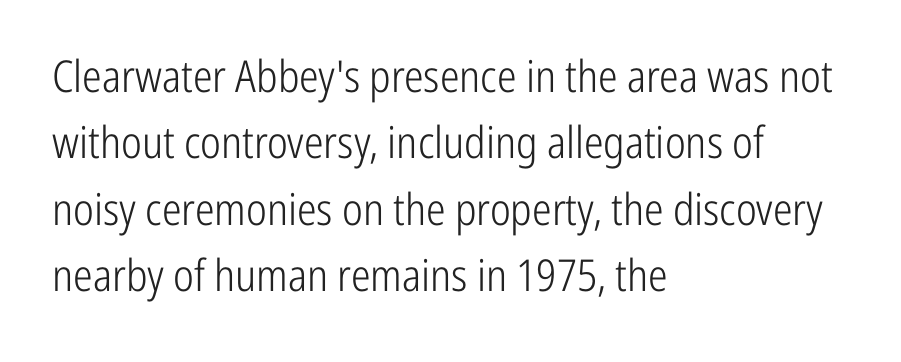
{"serif": "no", "italic": "no", "bold": "no", "weight": "light", "width": "condensed", "stroke_contrast": "low", "x_height": "medium", "monospaced": "no", "underline": "no", "align": "left", "line_spacing": "normal", "line_spacing_ratio": 1.51, "letter_spacing": "normal", "letter_spacing_em": 0.0, "glyph_px": 44}
